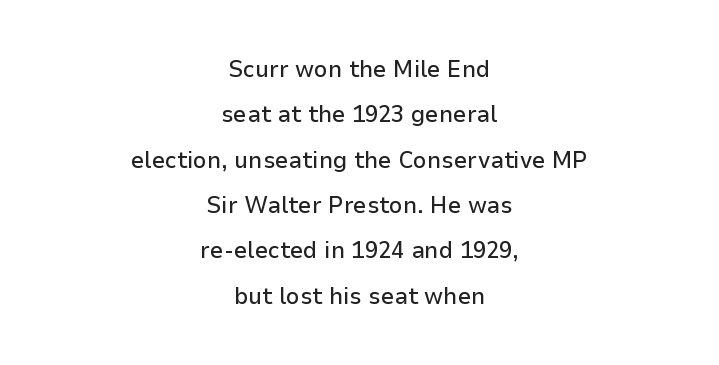
Q: Is the text italic (slanted)? A: No, it is upright.
Q: Is the text underlined? A: No.
Q: How is the paragraph aligned? A: Centered.
Q: Is the spacing between letters normal or unusually wide? A: Normal.
